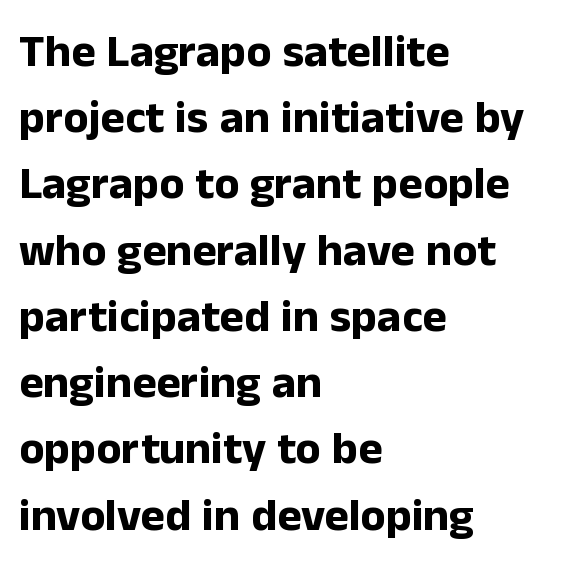
The image shows 46 px bold sans-serif type, upright; set left-aligned, normal line spacing (1.44x), normal letter spacing, not underlined; low stroke contrast and a medium x-height.
